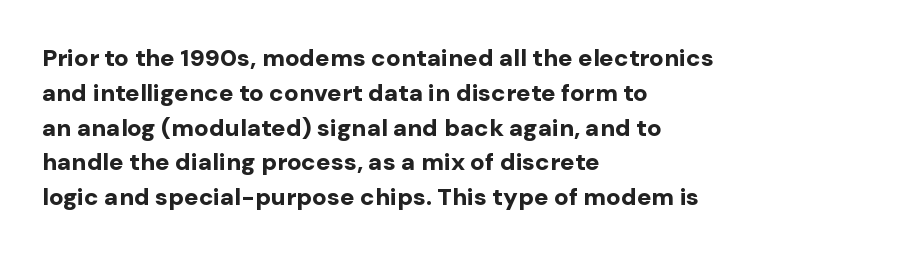
{"italic": "no", "bold": "yes", "underline": "no", "align": "left", "line_spacing": "normal", "line_spacing_ratio": 1.45, "letter_spacing": "normal", "letter_spacing_em": 0.0, "glyph_px": 24}
